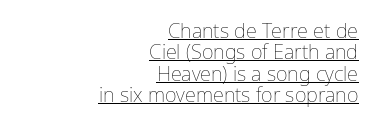
Q: Is the text bold? A: No.
Q: Is the text italic (slanted)? A: No, it is upright.
Q: Is the text underlined? A: Yes.
Q: How is the paragraph aligned? A: Right-aligned.
Q: Is the spacing between letters normal or unusually wide? A: Normal.
Q: Is the spacing between lines tight, normal or loose? A: Tight.
